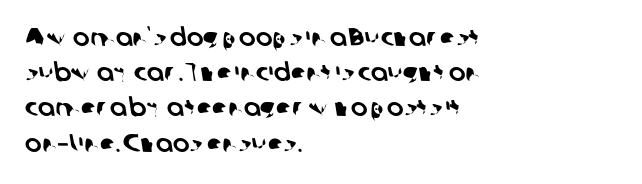
The image shows 25 px text type; set left-aligned, normal line spacing (1.41x), normal letter spacing, not underlined.
